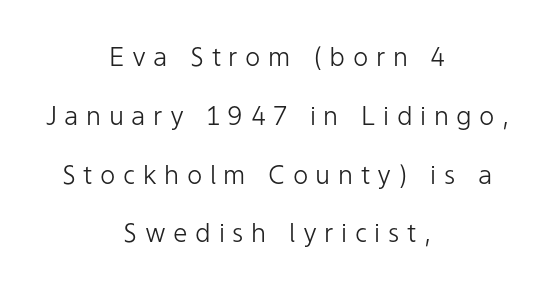
Ordinary non-slanted type is in use. These lines have a slow, spaced-out rhythm from letter to letter. These glyphs show unthickened strokes, regular width or finer. The text block is weighted toward neither margin, spreading evenly from the middle.
